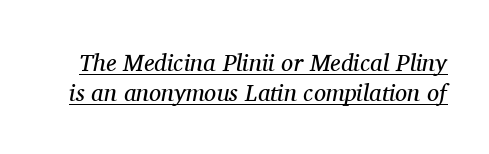
The image shows 24 px text type, italic (leaning right); set line spacing 1.24x, normal letter spacing, underlined.
